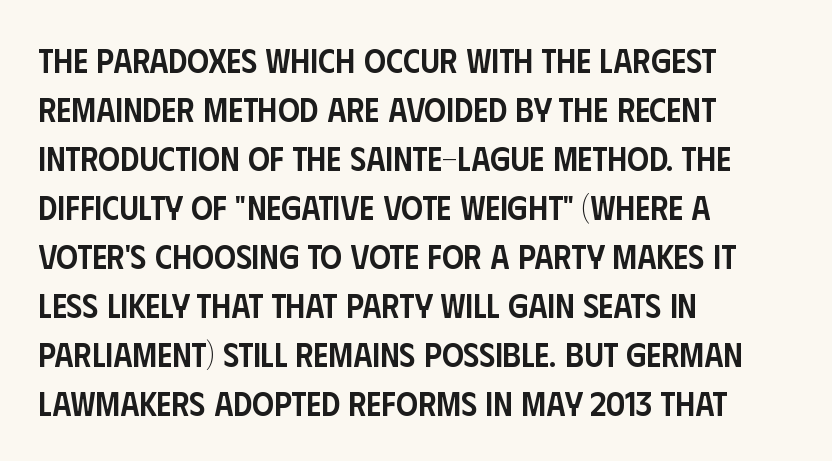
The passage shown is not underscored anywhere. Spacing verdict: proportional, widths tailored to each character. Teacher's note: observe the even left margin — that is flush-left alignment. Does the weight exceed regular? Yes, but only to semibold. A typesetter would label this face a sans.
